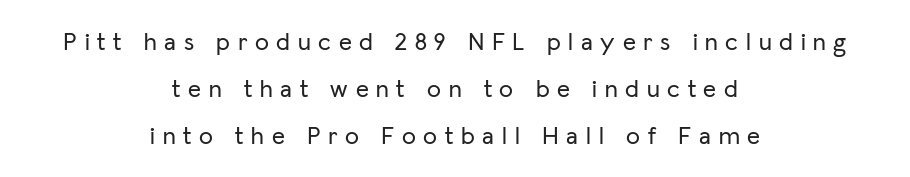
{"italic": "no", "underline": "no", "align": "center", "line_spacing_ratio": 1.88, "letter_spacing": "wide", "letter_spacing_em": 0.31, "glyph_px": 25}
